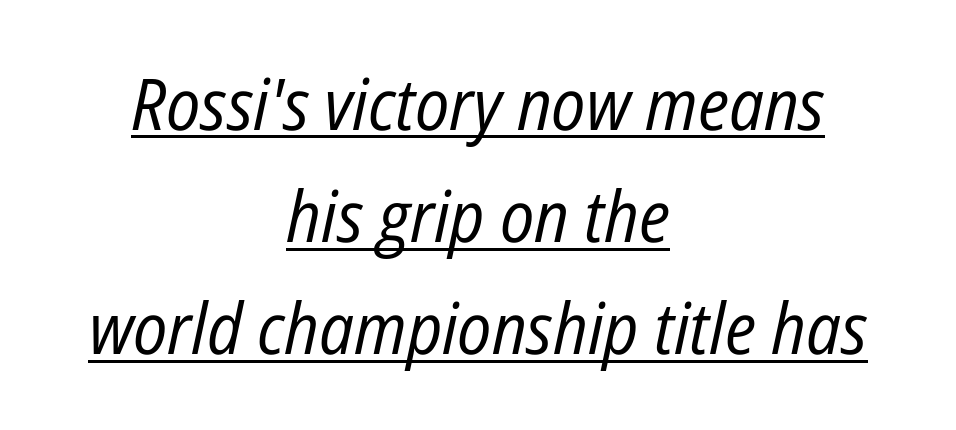
{"italic": "yes", "lean": "right", "slant_degrees": 12, "bold": "no", "weight": "regular", "width": "condensed", "stroke_contrast": "low", "x_height": "medium", "monospaced": "no", "underline": "yes", "align": "center", "line_spacing": "normal", "line_spacing_ratio": 1.58, "letter_spacing": "normal", "letter_spacing_em": 0.0, "glyph_px": 71}
